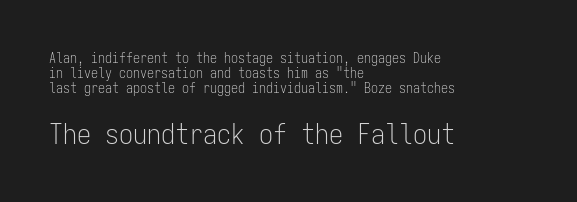
The image shows 28 px light, condensed sans-serif type, upright, monospaced; set left-aligned, tight line spacing (1.07x), normal letter spacing, not underlined; the second (bottom) block is 2.0x larger; low stroke contrast and a medium x-height.
